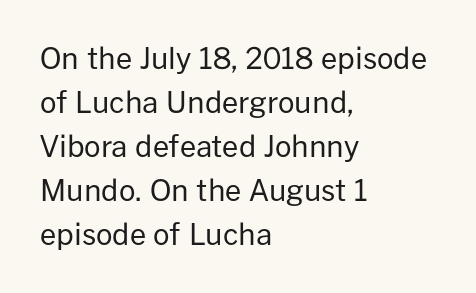
The image shows 29 px regular-weight sans-serif type, upright; set left-aligned, normal line spacing (1.52x), normal letter spacing, not underlined; low stroke contrast and a medium x-height.
